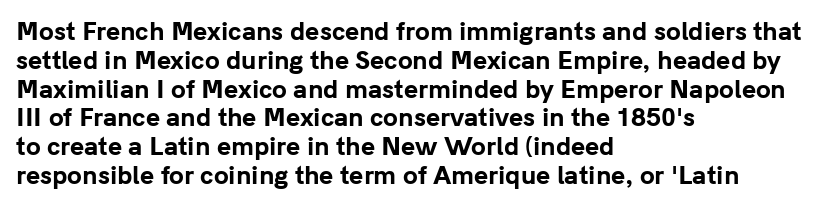
Q: Is the text bold? A: Yes.
Q: Is the text italic (slanted)? A: No, it is upright.
Q: Is the text underlined? A: No.
Q: How is the paragraph aligned? A: Left-aligned.
Q: Is the spacing between letters normal or unusually wide? A: Normal.
